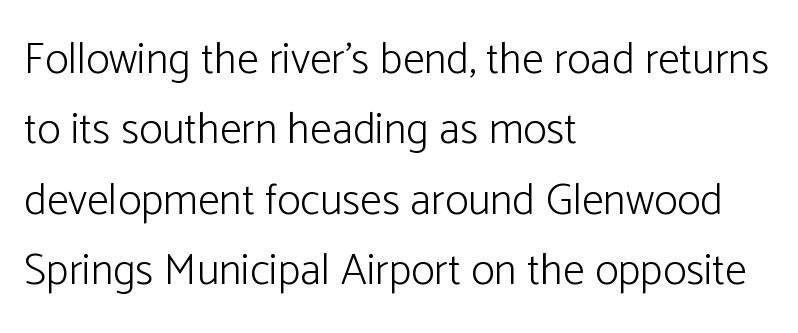
Bare-footed words on every line. Caption: face not bold, strokes unweighted. Serif or sans? Sans — the stroke terminals are bare. The rows are spaced the way most documents space them. The letters advance in unequal steps, a hallmark of proportional type.
